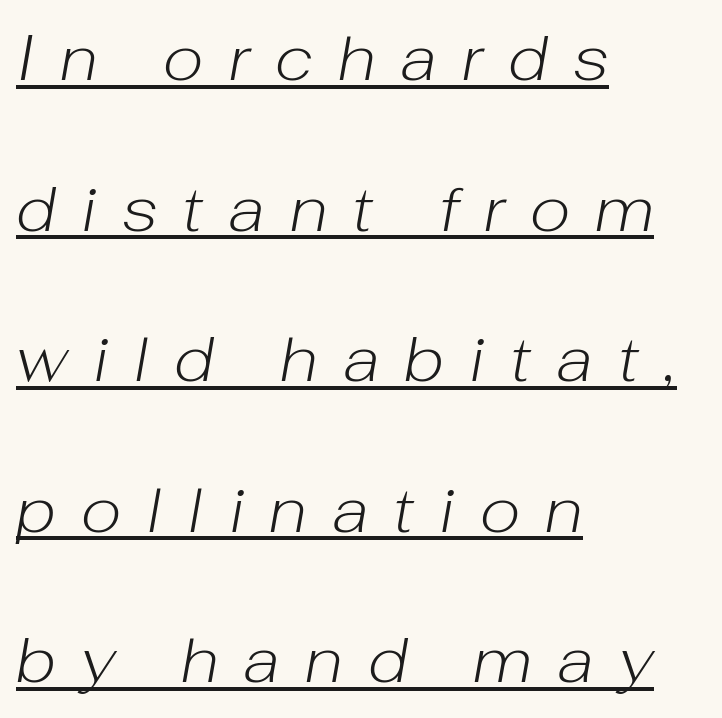
{"italic": "yes", "lean": "right", "slant_degrees": 10, "bold": "no", "weight": "light", "width": "normal", "stroke_contrast": "low", "x_height": "medium", "monospaced": "no", "underline": "yes", "align": "left", "line_spacing": "loose", "line_spacing_ratio": 2.39, "letter_spacing": "wide", "letter_spacing_em": 0.4, "glyph_px": 63}
